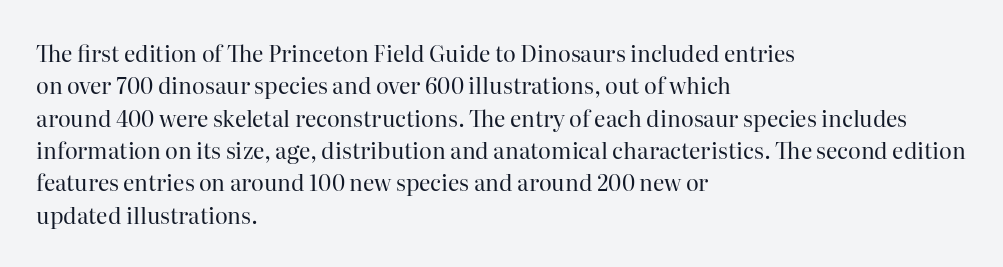
Q: Is the text bold? A: No.
Q: Is the text italic (slanted)? A: No, it is upright.
Q: Is the text underlined? A: No.
Q: How is the paragraph aligned? A: Left-aligned.
Q: Is the spacing between letters normal or unusually wide? A: Normal.
Q: Is the spacing between lines tight, normal or loose? A: Normal.
